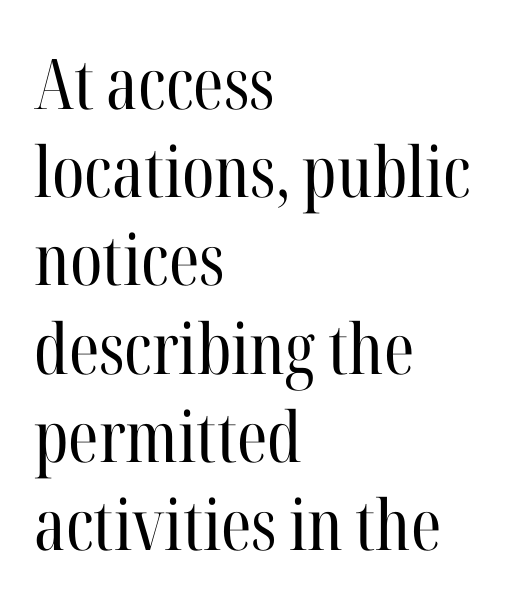
Q: Is the text bold? A: No.
Q: Is the text italic (slanted)? A: No, it is upright.
Q: Is the typeface a serif or a sans-serif typeface? A: Serif.
Q: Is the text underlined? A: No.
Q: How is the paragraph aligned? A: Left-aligned.
Q: Is the spacing between letters normal or unusually wide? A: Normal.
Q: Is the spacing between lines tight, normal or loose? A: Normal.
Q: Width (condensed, normal, or wide)? A: Condensed.
Q: Stroke contrast? A: High.
Q: x-height? A: Medium.
Q: Monospaced? A: No.
